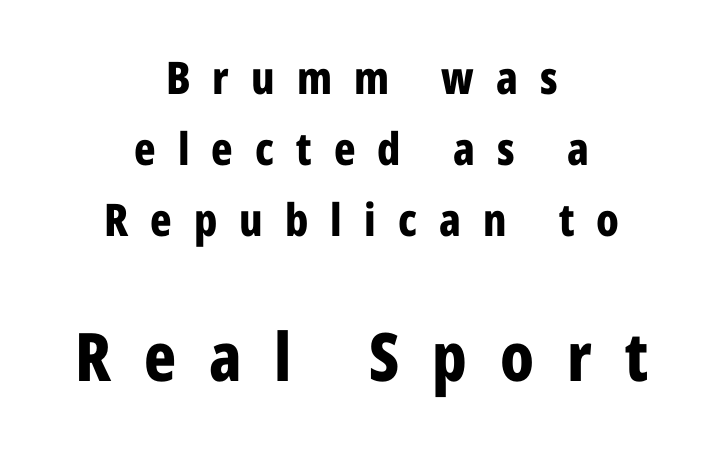
The composition opens small and finishes big. The type is letterspaced generously, with wide tracking. The strip under each line holds only bare page. Reading down the column, the eye jumps a familiar distance to each next line. The lines are quadded center. The rendering uses natural spacing where letterforms have individual widths.
